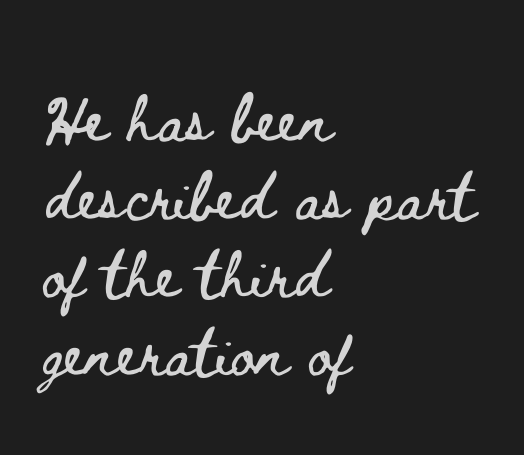
{"width": "wide", "stroke_contrast": "low", "x_height": "small", "monospaced": "no", "underline": "no", "align": "left", "line_spacing": "normal", "line_spacing_ratio": 1.32, "letter_spacing": "normal", "letter_spacing_em": 0.0, "glyph_px": 59}
